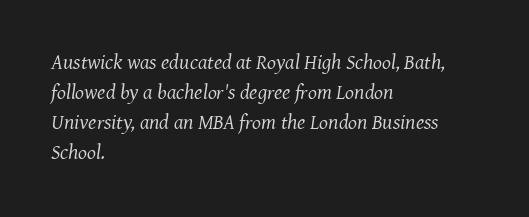
Q: Is the text bold? A: No.
Q: Is the text italic (slanted)? A: Yes, it leans right by about 7 degrees.
Q: Is the text underlined? A: No.
Q: How is the paragraph aligned? A: Left-aligned.
Q: Is the spacing between letters normal or unusually wide? A: Normal.
Q: Is the spacing between lines tight, normal or loose? A: Normal.
